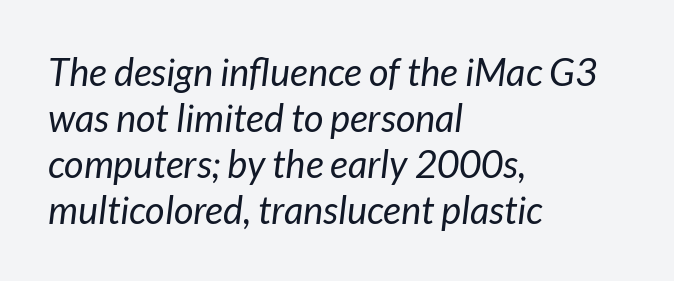
The image shows 38 px regular-weight type, italic (leaning right); set left-aligned, line spacing 1.21x, normal letter spacing, not underlined; low stroke contrast and a medium x-height.
